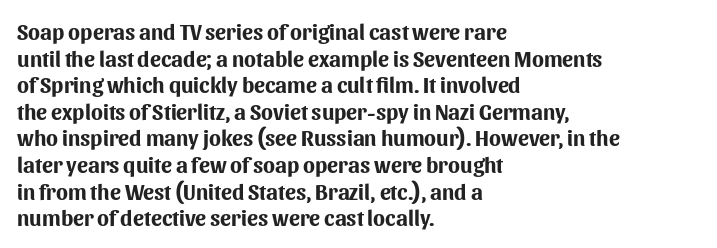
Which margin do the lines hug? The left one — the right edge is uneven. Weight check: bold — yes, fully. Tracking here is standard; glyphs follow each other at the usual distance. Unlike italic type, these characters show no tilt at all. Just letters on the line, the space beneath them empty.
